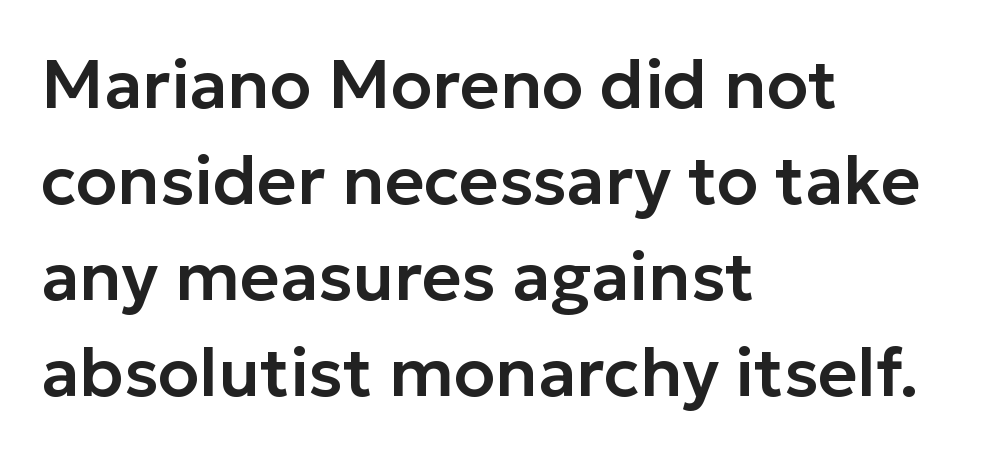
{"serif": "no", "italic": "no", "width": "normal", "stroke_contrast": "low", "x_height": "medium", "monospaced": "no", "underline": "no", "align": "left", "line_spacing": "normal", "line_spacing_ratio": 1.41, "letter_spacing": "normal", "letter_spacing_em": 0.0, "glyph_px": 68}
